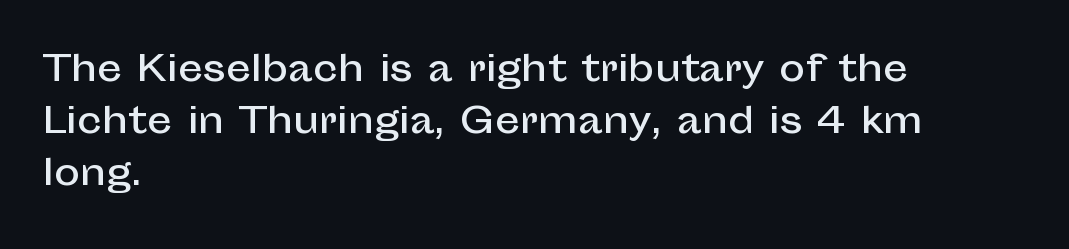
{"serif": "no", "italic": "no", "width": "normal", "stroke_contrast": "low", "x_height": "medium", "monospaced": "no", "underline": "no", "align": "left", "line_spacing": "normal", "line_spacing_ratio": 1.49, "letter_spacing": "normal", "letter_spacing_em": 0.0, "glyph_px": 35}
